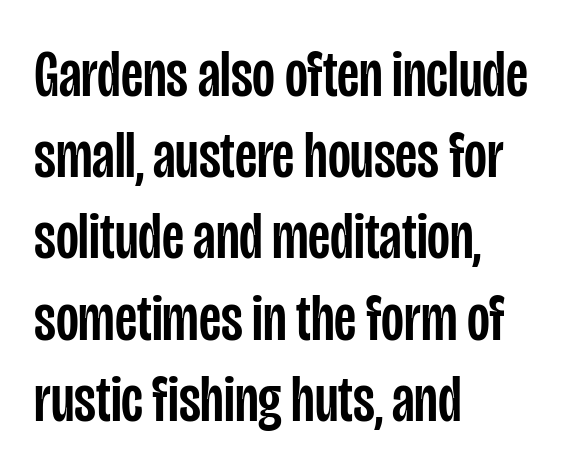
{"serif": "no", "italic": "no", "width": "condensed", "stroke_contrast": "low", "x_height": "large", "monospaced": "no", "underline": "no", "align": "left", "line_spacing_ratio": 1.23, "letter_spacing": "normal", "letter_spacing_em": 0.0, "glyph_px": 66}
